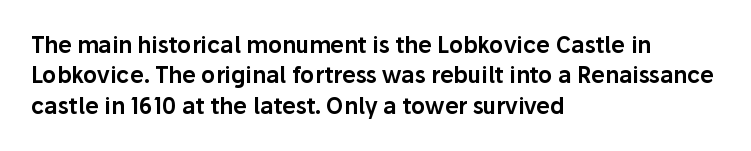
Q: Is the text italic (slanted)? A: No, it is upright.
Q: Is the text underlined? A: No.
Q: How is the paragraph aligned? A: Left-aligned.
Q: Is the spacing between letters normal or unusually wide? A: Normal.
Q: Is the spacing between lines tight, normal or loose? A: Normal.
